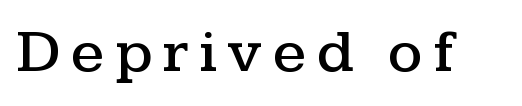
The font family rendered here belongs to the serif group. Descenders hang freely into open space. No italicization has been applied; the sample stays upright. Varying glyph widths throughout — classic text-font behaviour.
